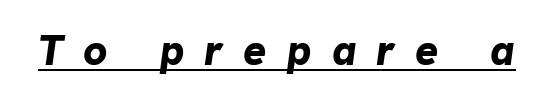
{"italic": "yes", "lean": "right", "slant_degrees": 8, "bold": "yes", "weight": "bold", "width": "normal", "stroke_contrast": "low", "x_height": "medium", "monospaced": "no", "underline": "yes", "letter_spacing": "wide", "letter_spacing_em": 0.47, "glyph_px": 43}
